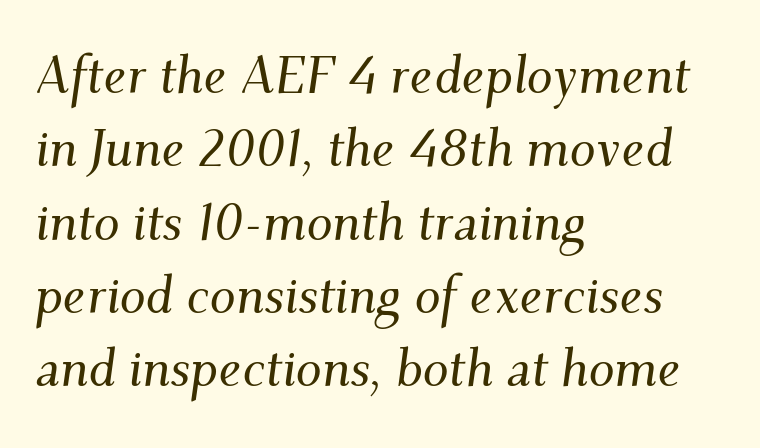
{"serif": "yes", "italic": "yes", "lean": "right", "slant_degrees": 9, "width": "normal", "stroke_contrast": "medium", "x_height": "small", "monospaced": "no", "underline": "no", "align": "left", "line_spacing": "normal", "line_spacing_ratio": 1.41, "letter_spacing": "normal", "letter_spacing_em": 0.0, "glyph_px": 52}
